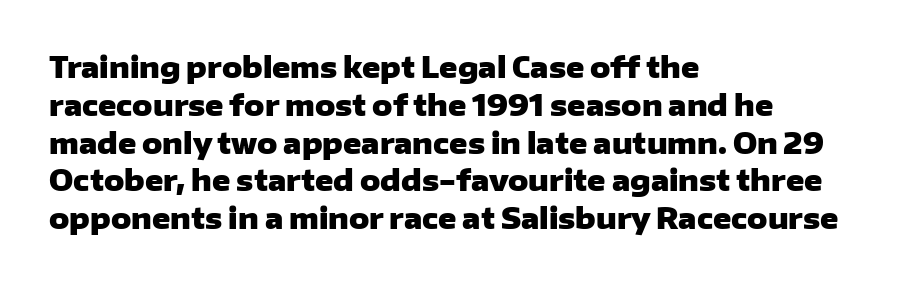
{"serif": "no", "italic": "no", "bold": "yes", "weight": "heavy", "width": "wide", "stroke_contrast": "low", "x_height": "medium", "monospaced": "no", "underline": "no", "align": "left", "line_spacing": "normal", "line_spacing_ratio": 1.35, "letter_spacing": "normal", "letter_spacing_em": 0.0, "glyph_px": 28}
